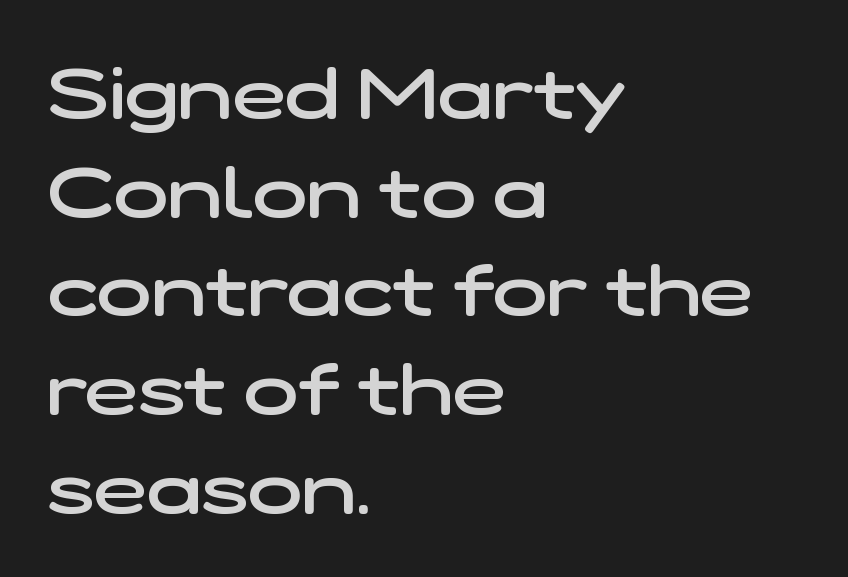
No feet cap the strokes, marking this as sans-serif type. The passage shown is typed in a proportional face where columns would drift. Short and long lines alike share a common starting point at left. Each word holds together tightly as a unit, with standard inter-letter gaps. A somewhat darkened texture: the type is semibold rather than bold.
